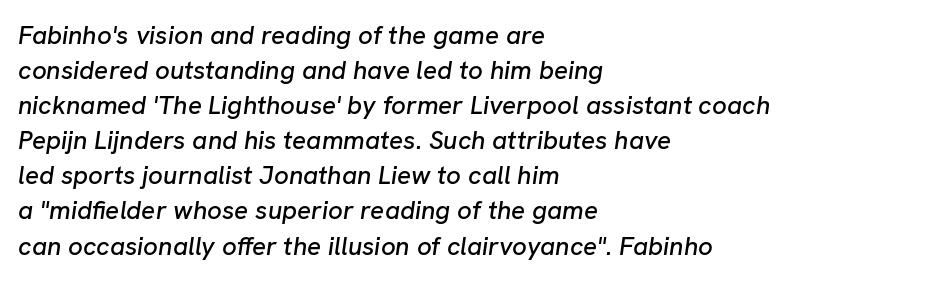
Normally led — the rows are evenly, conventionally spaced. Check under the words: just untouched page. These lines were composed using italics. Notice how the passage keeps a crisp vertical edge on the left only. A typesetter would call this zero additional tracking.
